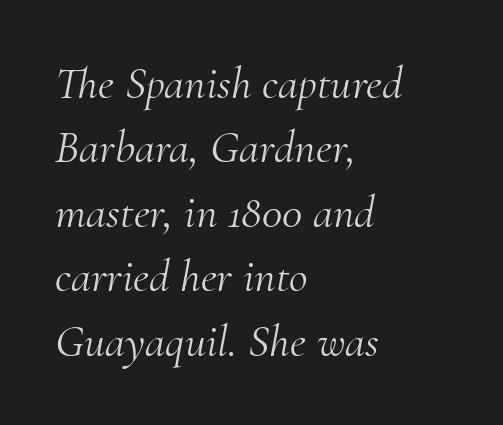
{"serif": "yes", "italic": "yes", "lean": "right", "slant_degrees": 10, "bold": "no", "weight": "light", "width": "normal", "stroke_contrast": "medium", "x_height": "small", "monospaced": "no", "underline": "no", "align": "left", "line_spacing": "normal", "line_spacing_ratio": 1.4, "letter_spacing": "normal", "letter_spacing_em": 0.0, "glyph_px": 46}
